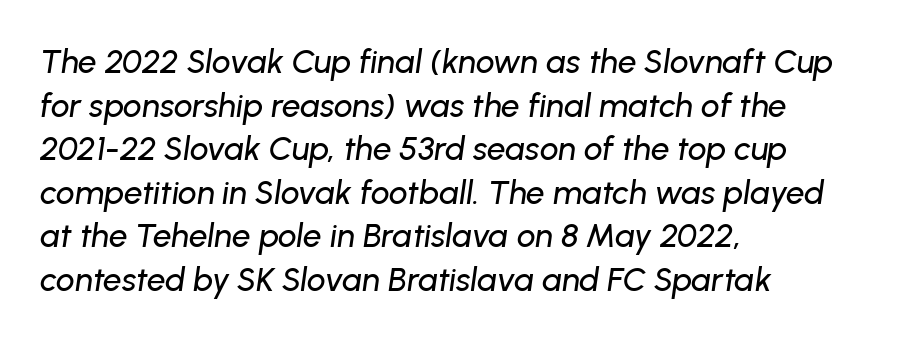
{"italic": "yes", "lean": "right", "slant_degrees": 8, "width": "normal", "stroke_contrast": "low", "x_height": "medium", "monospaced": "no", "underline": "no", "align": "left", "line_spacing": "normal", "line_spacing_ratio": 1.32, "letter_spacing": "normal", "letter_spacing_em": 0.0, "glyph_px": 33}
